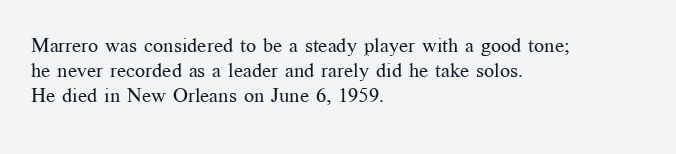
Underline: absent. These glyphs show unthickened strokes, regular width or finer. The leading is moderate, giving the passage an even texture. Upright lettering throughout.
